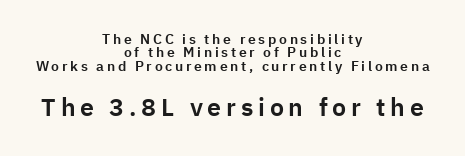
The image shows 25 px text type, upright; set centered, tight line spacing (0.96x), not underlined; the second (bottom) block is 1.79x larger.
